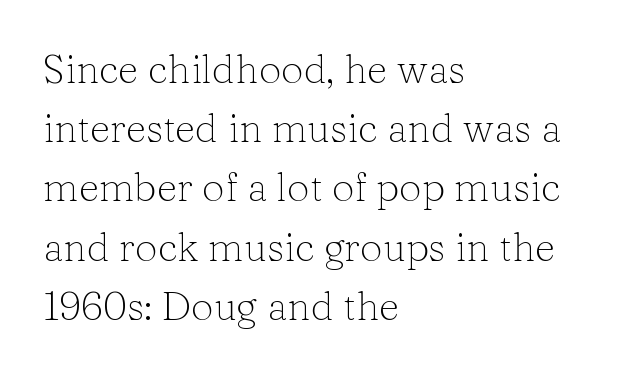
Q: Is the text bold? A: No.
Q: Is the text italic (slanted)? A: No, it is upright.
Q: Is the typeface a serif or a sans-serif typeface? A: Serif.
Q: Is the text underlined? A: No.
Q: How is the paragraph aligned? A: Left-aligned.
Q: Is the spacing between letters normal or unusually wide? A: Normal.
Q: Is the spacing between lines tight, normal or loose? A: Normal.
Q: Width (condensed, normal, or wide)? A: Normal.
Q: Stroke contrast? A: Low.
Q: x-height? A: Medium.
Q: Monospaced? A: No.
